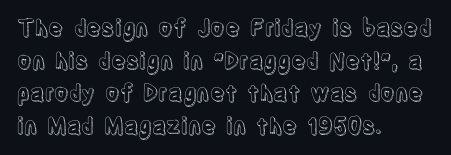
Q: Is the text italic (slanted)? A: No, it is upright.
Q: Is the text underlined? A: No.
Q: How is the paragraph aligned? A: Left-aligned.
Q: Is the spacing between letters normal or unusually wide? A: Normal.
Q: Is the spacing between lines tight, normal or loose? A: Normal.
